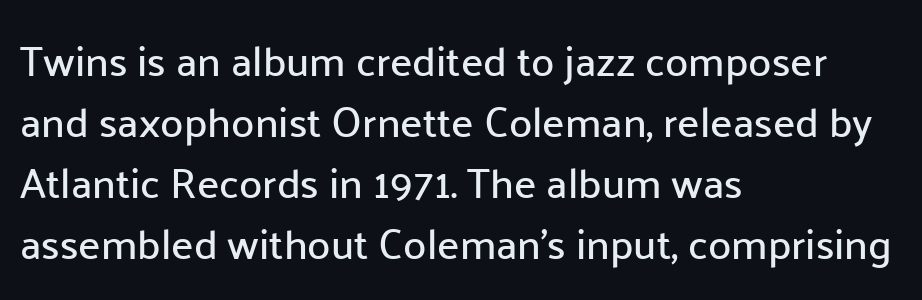
Only glyphs here, with clear space below each row. These lines are rendered in a variable-pitch font. The paragraph has a hard left edge and a soft right edge. Tall strokes in this sample are plumb rather than angled. Stroke terminals: plain, sans-serif.
